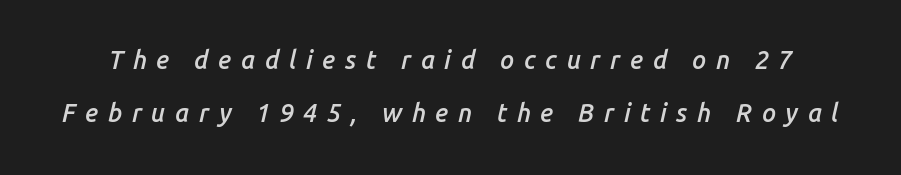
The face used here is rendered with a markedly widened letterfit. Does the leading feel generous? Absolutely, it's lavish. Honestly, there is no underline to notice here at all. How heavy is the stroke? Medium-heavy — a semibold, shy of bold. A typesetter would mark this as italic.
